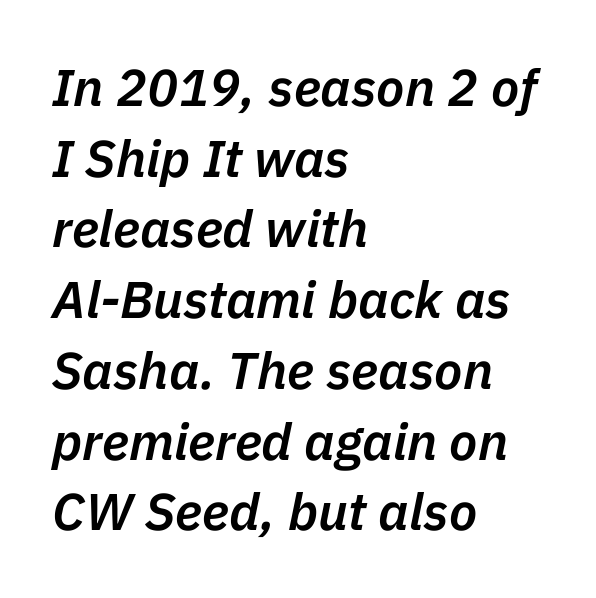
{"italic": "yes", "lean": "right", "slant_degrees": 11, "bold": "semi", "weight": "semibold", "width": "normal", "stroke_contrast": "low", "x_height": "medium", "monospaced": "no", "underline": "no", "align": "left", "line_spacing": "normal", "line_spacing_ratio": 1.36, "letter_spacing": "normal", "letter_spacing_em": 0.0, "glyph_px": 52}
